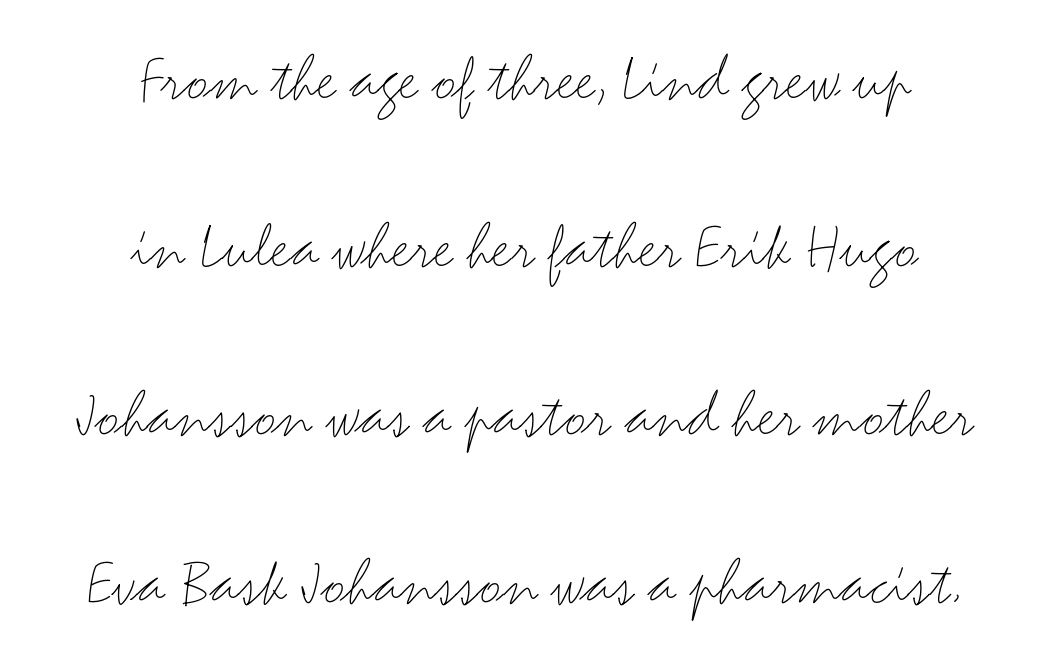
{"serif": "no", "bold": "no", "weight": "light", "width": "wide", "stroke_contrast": "medium", "x_height": "small", "monospaced": "no", "underline": "no", "align": "center", "line_spacing": "loose", "line_spacing_ratio": 2.47, "letter_spacing": "normal", "letter_spacing_em": 0.0, "glyph_px": 68}
